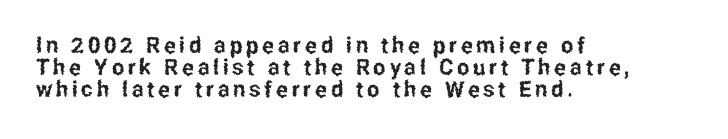
The space directly below the letters is spotless. The paragraph has a hard left edge and a soft right edge. Baseline-to-baseline distance is barely more than the letter height. Tall strokes in this sample are plumb rather than angled.
